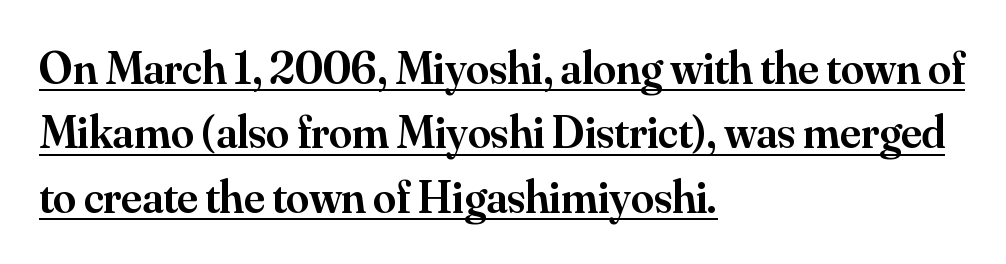
{"serif": "yes", "italic": "no", "bold": "semi", "weight": "semibold", "width": "normal", "stroke_contrast": "medium", "x_height": "small", "monospaced": "no", "underline": "yes", "align": "left", "line_spacing": "normal", "line_spacing_ratio": 1.4, "letter_spacing": "normal", "letter_spacing_em": 0.0, "glyph_px": 46}
